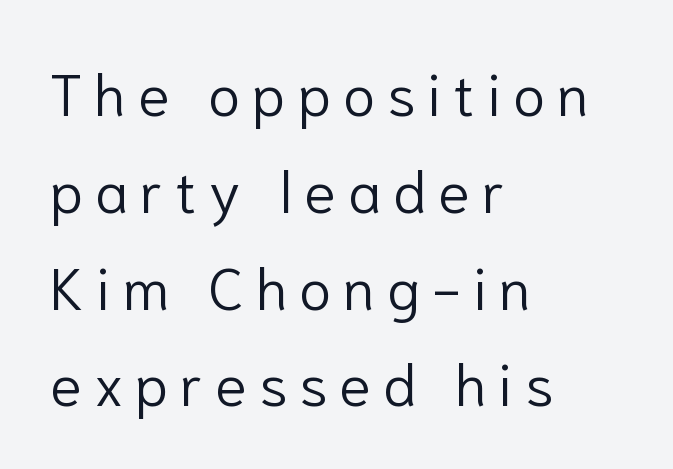
The space beneath each line is pristine and unruled. Someone cranked the tracking dial way up on this one. Line beginnings align vertically; line endings do not. Unlike italic type, these characters show no tilt at all. Normally led — the rows are evenly, conventionally spaced.
